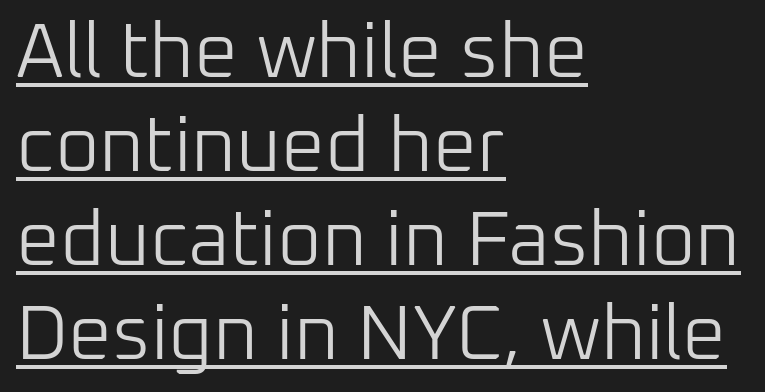
The passage shown has conventional tracking throughout. A baseline rule has been typeset under these characters. In terms of letterform style, serifs are entirely absent. These lines are rendered in a variable-pitch font. No letter is thick-stroked: the sample isn't bold.
